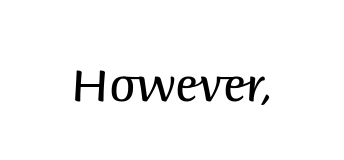
Q: Is the text bold? A: No.
Q: Is the text italic (slanted)? A: Yes.
Q: Is the typeface a serif or a sans-serif typeface? A: Sans-serif.
Q: Is the text underlined? A: No.
Q: Is the spacing between letters normal or unusually wide? A: Normal.
Q: Width (condensed, normal, or wide)? A: Normal.
Q: Stroke contrast? A: Medium.
Q: x-height? A: Large.
Q: Monospaced? A: No.
